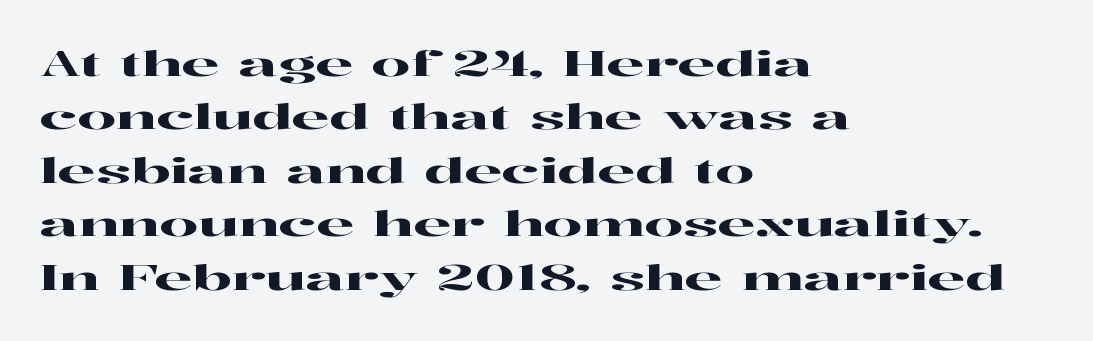
Spacing between characters is what you'd get straight out of the box. The passage shown is typeset with a serif family. Lines of text with bare space underneath. Whoever set this chose a conventional vertical rhythm. You could not count columns in this text — the font is proportionally spaced. A roman cut, with each character standing at attention.
